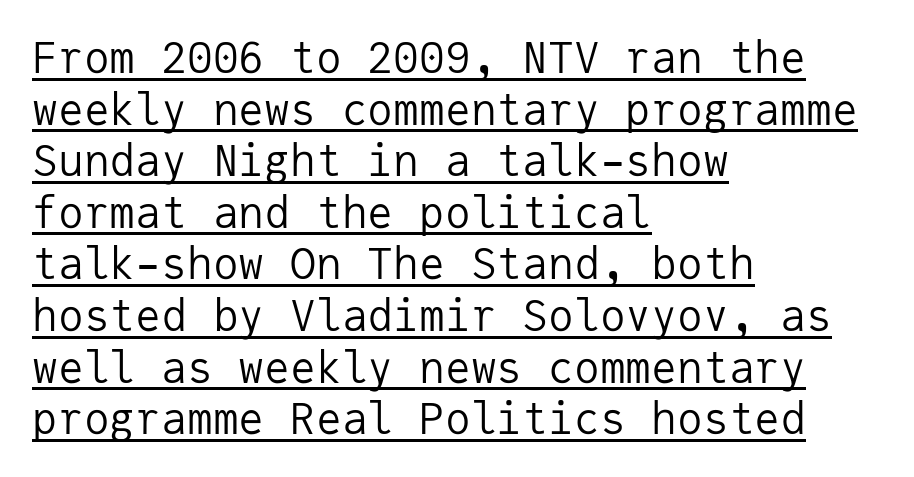
{"serif": "no", "italic": "no", "bold": "no", "weight": "regular", "width": "normal", "stroke_contrast": "low", "x_height": "medium", "monospaced": "yes", "underline": "yes", "align": "left", "line_spacing_ratio": 1.2, "letter_spacing": "normal", "letter_spacing_em": 0.0, "glyph_px": 43}
